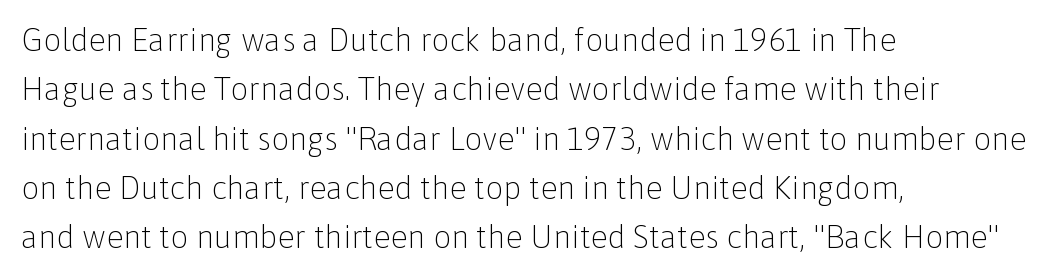
Q: Is the text bold? A: No.
Q: Is the text italic (slanted)? A: No, it is upright.
Q: Is the typeface a serif or a sans-serif typeface? A: Sans-serif.
Q: Is the text underlined? A: No.
Q: How is the paragraph aligned? A: Left-aligned.
Q: Is the spacing between letters normal or unusually wide? A: Normal.
Q: Is the spacing between lines tight, normal or loose? A: Normal.
Q: Width (condensed, normal, or wide)? A: Normal.
Q: Stroke contrast? A: Low.
Q: x-height? A: Medium.
Q: Monospaced? A: No.
